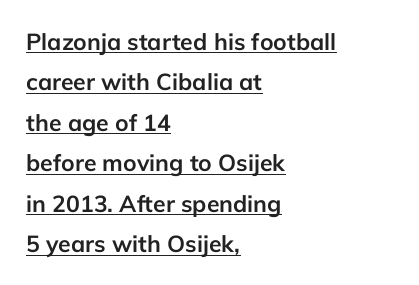
In terms of posture, this sample is upright. Visually the block forms a straight wall on the left and a jagged coastline on the right. These lines carry a lot of weight — the face is fully bold. What stands out about the letter spacing? Nothing — it is the standard amount.
